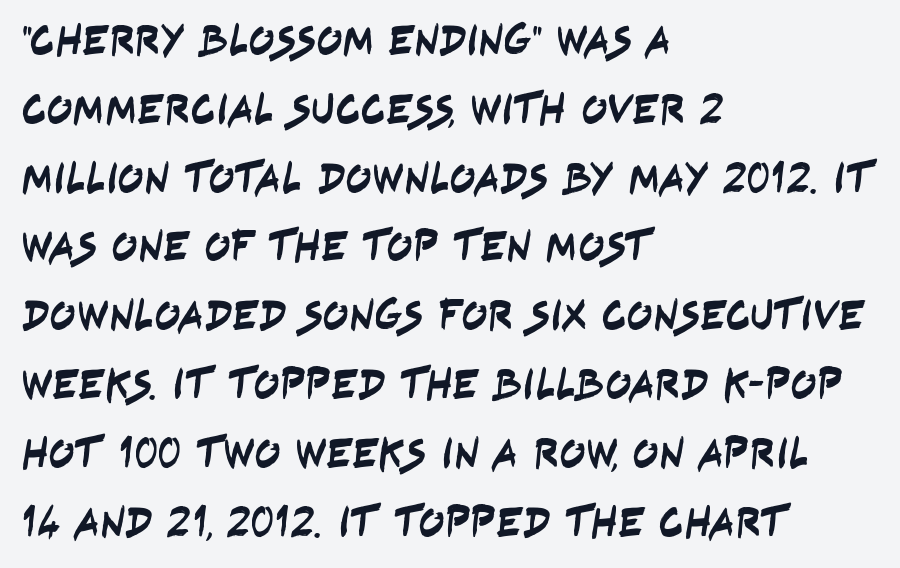
The image shows 43 px condensed sans-serif type; set left-aligned, normal line spacing (1.6x), normal letter spacing, not underlined; low stroke contrast and a large x-height.
